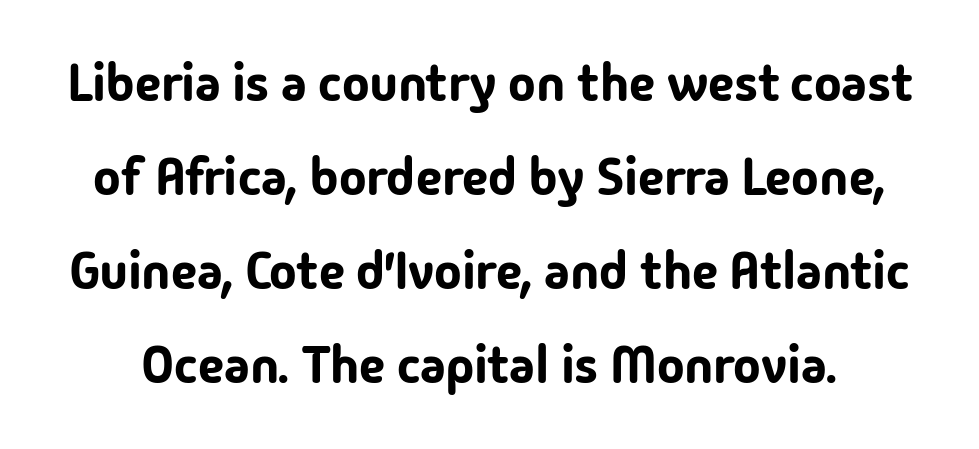
Q: Is the text italic (slanted)? A: No, it is upright.
Q: Is the typeface a serif or a sans-serif typeface? A: Sans-serif.
Q: Is the text underlined? A: No.
Q: Is the spacing between letters normal or unusually wide? A: Normal.
Q: Width (condensed, normal, or wide)? A: Normal.
Q: Stroke contrast? A: Low.
Q: x-height? A: Medium.
Q: Monospaced? A: No.
